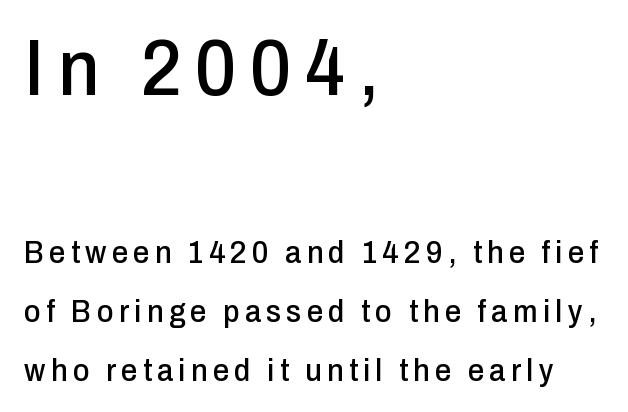
Q: Is the text italic (slanted)? A: No, it is upright.
Q: Is the typeface a serif or a sans-serif typeface? A: Sans-serif.
Q: Is the text underlined? A: No.
Q: How is the paragraph aligned? A: Left-aligned.
Q: Which block of text is set in a larger size, the first (top) or the second (bottom)? A: The first (top) one.
Q: Width (condensed, normal, or wide)? A: Condensed.
Q: Stroke contrast? A: Low.
Q: x-height? A: Medium.
Q: Monospaced? A: No.
